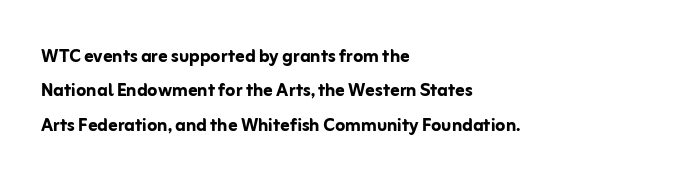
{"italic": "no", "bold": "yes", "underline": "no", "align": "left", "line_spacing": "normal", "line_spacing_ratio": 1.49, "letter_spacing": "normal", "letter_spacing_em": 0.0, "glyph_px": 23}
